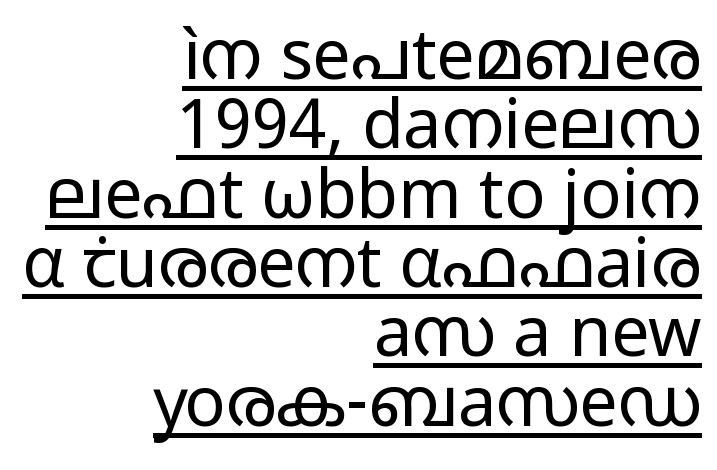
The type sits square on the baseline with zero lean. If you drew a ruler down the right edge, every line would touch it. Do the characters align in a grid? No, the font is proportional. The passage shown is typeset with a sans-serif family. The passage shown is not bold in any degree. The glyphs are accompanied by a horizontal stroke just below them.
